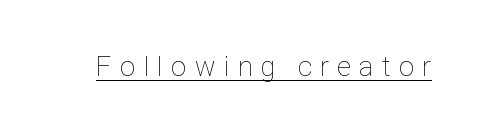
The face used here is proportionally spaced, like ordinary book or web type. No italicization has been applied; the sample stays upright. Check the space under the baseline: a stroke is drawn there. Ink coverage per letter is moderate at most. Observe the wide spacing: letters keep a clear distance from each other.
